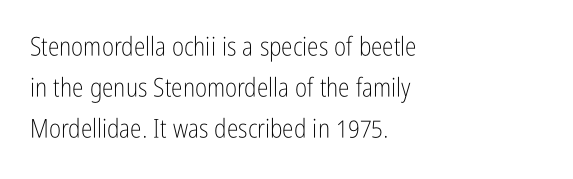
The words here are not underlined. Unbolded letterforms with no extra heft. Quick note: interline space is typical. These lines stack with their left ends in a neat column. Ordinary non-slanted type is in use. Here the glyphs are tracked normally, forming tight word shapes.
